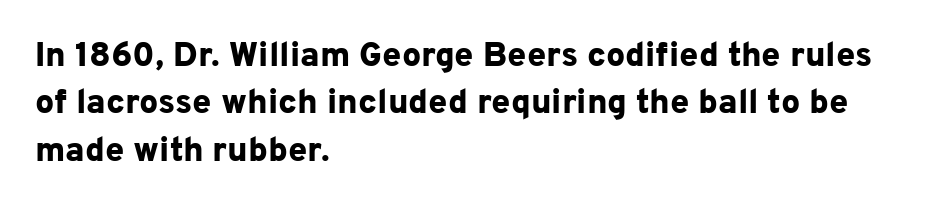
{"serif": "no", "italic": "no", "bold": "yes", "weight": "bold", "width": "normal", "stroke_contrast": "low", "x_height": "medium", "monospaced": "no", "underline": "no", "align": "left", "line_spacing": "normal", "line_spacing_ratio": 1.39, "letter_spacing": "normal", "letter_spacing_em": 0.0, "glyph_px": 34}
